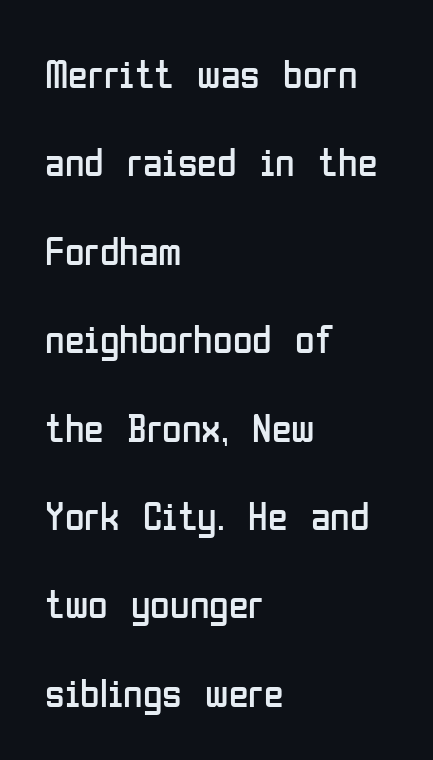
No heavy texture on the line: the type isn't bold. Grotesque or geometric, the face here clearly has no serifs. Compared with a centered layout, this one pins lines to the left instead. Check the space under the baseline: it is left empty. If you drew a line through each stem, it would be perfectly vertical.
